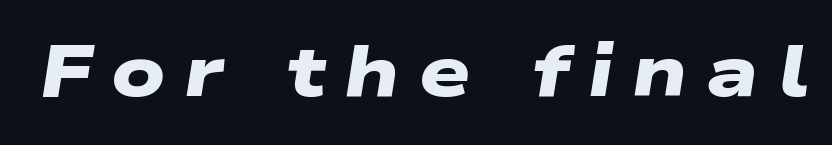
Caption: bold face, heavy strokes. Here the designer chose a conventional face with non-uniform glyph widths. Descenders hang freely into open space. The rendering shows plain stroke endings on the letterforms — a sans-serif design. The tracking reads as deliberately expanded to a designer's eye.
